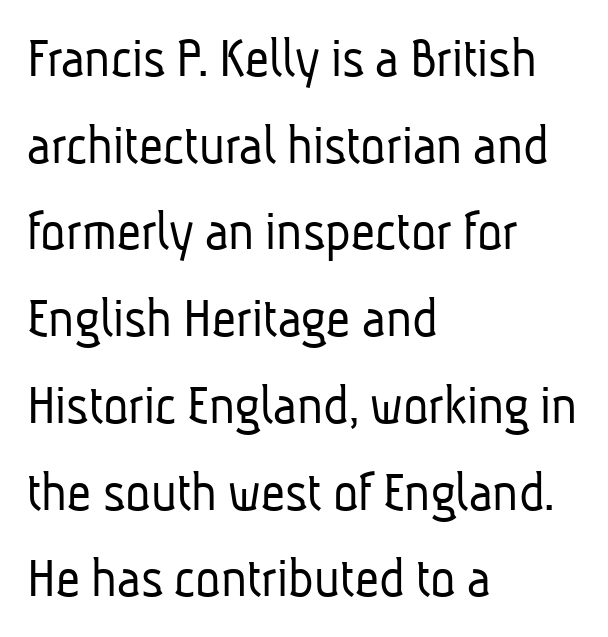
A normal amount of white space separates one row of letters from the next. Spacing between characters is what you'd get straight out of the box. Weight: regular or lighter. The strip under each line holds only bare page. The rendering uses natural spacing where letterforms have individual widths.
